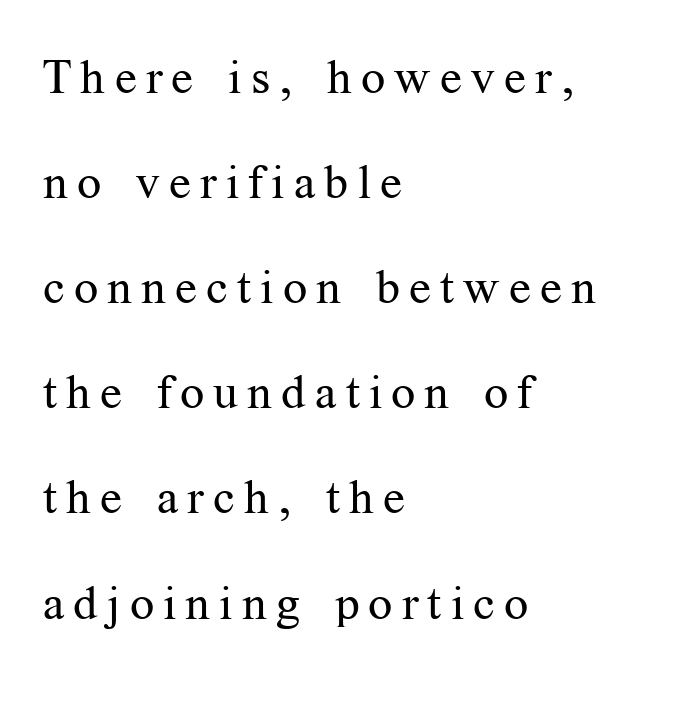
Q: Is the text bold? A: No.
Q: Is the text italic (slanted)? A: No, it is upright.
Q: Is the typeface a serif or a sans-serif typeface? A: Serif.
Q: Is the text underlined? A: No.
Q: How is the paragraph aligned? A: Left-aligned.
Q: Is the spacing between lines tight, normal or loose? A: Loose.
Q: Width (condensed, normal, or wide)? A: Normal.
Q: Stroke contrast? A: Medium.
Q: x-height? A: Medium.
Q: Monospaced? A: No.
